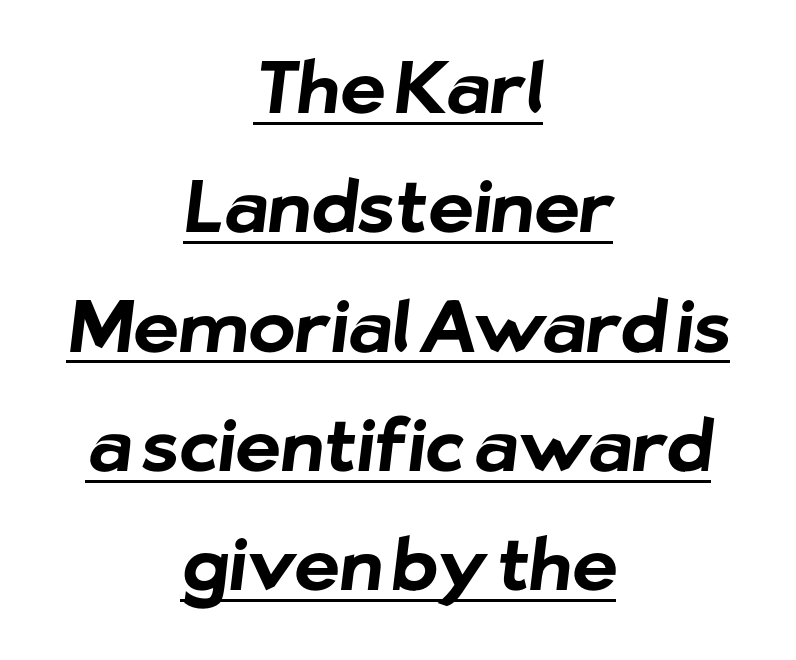
Q: Is the text bold? A: Yes.
Q: Is the typeface a serif or a sans-serif typeface? A: Sans-serif.
Q: Is the text underlined? A: Yes.
Q: How is the paragraph aligned? A: Centered.
Q: Is the spacing between letters normal or unusually wide? A: Normal.
Q: Is the spacing between lines tight, normal or loose? A: Normal.
Q: Width (condensed, normal, or wide)? A: Normal.
Q: Stroke contrast? A: Low.
Q: x-height? A: Medium.
Q: Monospaced? A: No.
